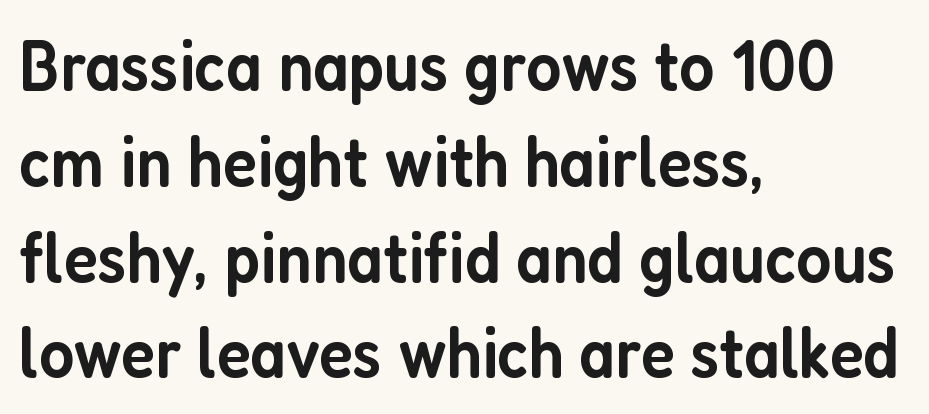
{"serif": "no", "italic": "no", "bold": "semi", "weight": "semibold", "width": "condensed", "stroke_contrast": "low", "x_height": "medium", "monospaced": "no", "underline": "no", "align": "left", "line_spacing": "normal", "line_spacing_ratio": 1.33, "letter_spacing": "normal", "letter_spacing_em": 0.0, "glyph_px": 72}
